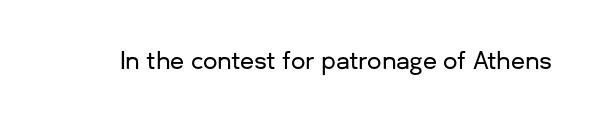
Q: Is the text italic (slanted)? A: No, it is upright.
Q: Is the text underlined? A: No.
Q: Is the spacing between letters normal or unusually wide? A: Normal.
